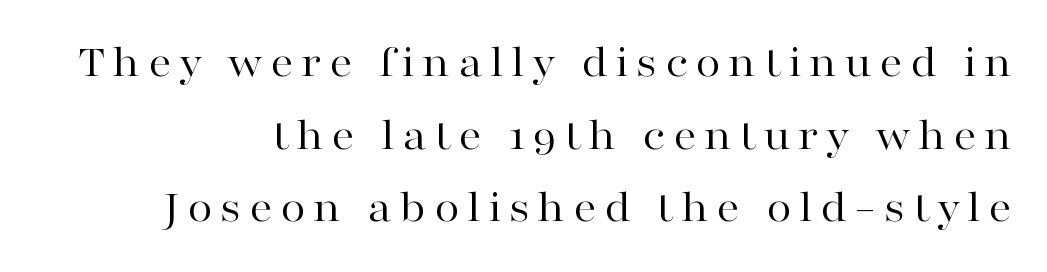
The image shows 46 px regular-weight, wide serif type, upright; set right-aligned, normal line spacing (1.58x), not underlined; high stroke contrast and a medium x-height.
